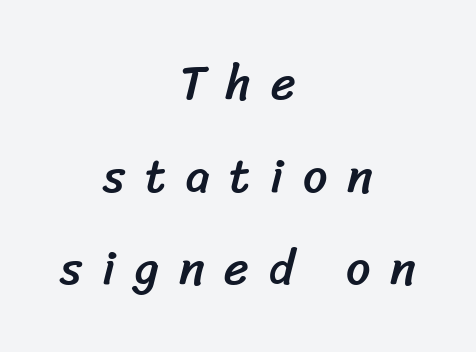
This rendering widens character spacing well past its baseline value. A sans-serif font was chosen for this passage. This sample has the flowing, uneven cadence of proportional lettering. The baseline area is clear.
